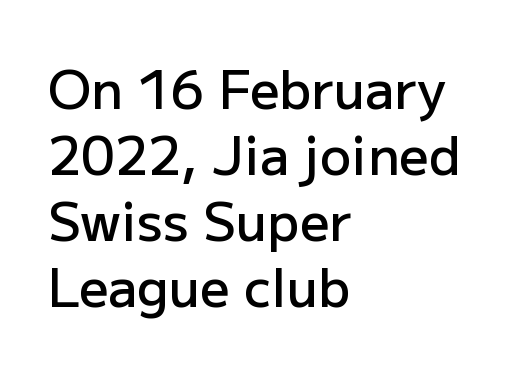
{"serif": "no", "italic": "no", "bold": "semi", "weight": "semibold", "width": "normal", "stroke_contrast": "low", "x_height": "medium", "monospaced": "no", "underline": "no", "align": "left", "line_spacing": "normal", "line_spacing_ratio": 1.27, "letter_spacing": "normal", "letter_spacing_em": 0.0, "glyph_px": 52}
